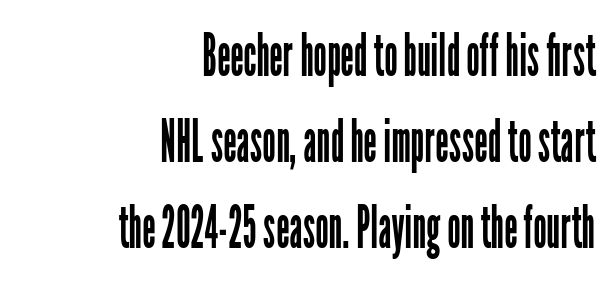
The image shows 59 px regular-weight, condensed sans-serif type, upright; set right-aligned, normal line spacing (1.46x), normal letter spacing, not underlined; low stroke contrast and a medium x-height.
